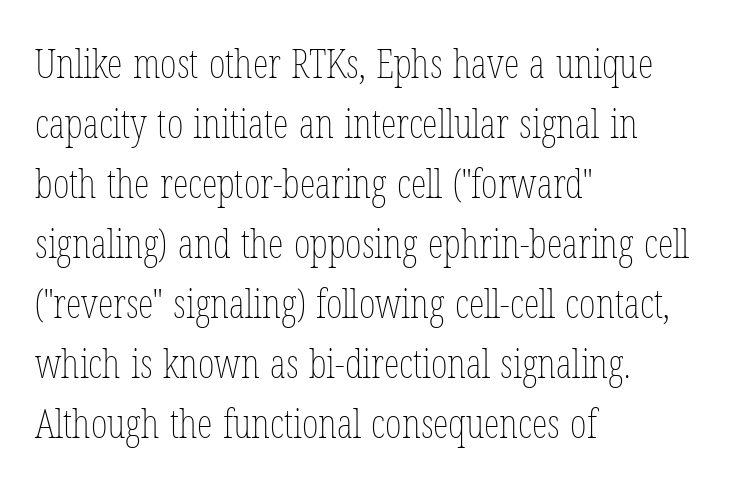
The passage shown is not bold in any degree. Think of a printed novel: that variable character pitch is what you see here. Letters rest on an invisible, unmarked baseline. The rendering anchors every line to the left-hand side. The typography opts for an upright posture over an oblique one. Tracking value appears to be zero — textbook default spacing.
